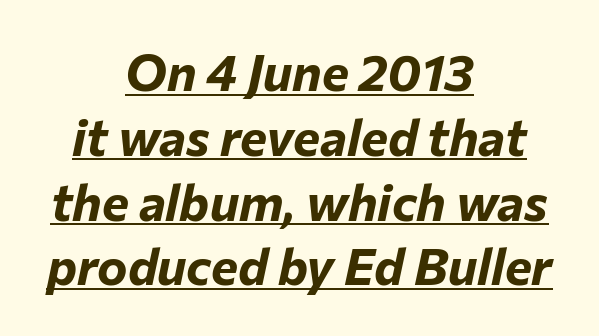
Summary of vertical rhythm: regular, with standard interline spacing. Heavy-handed strokes throughout: this text is bold. Spacing verdict: proportional, widths tailored to each character. The typesetter chose a symmetrical, centered arrangement here.
